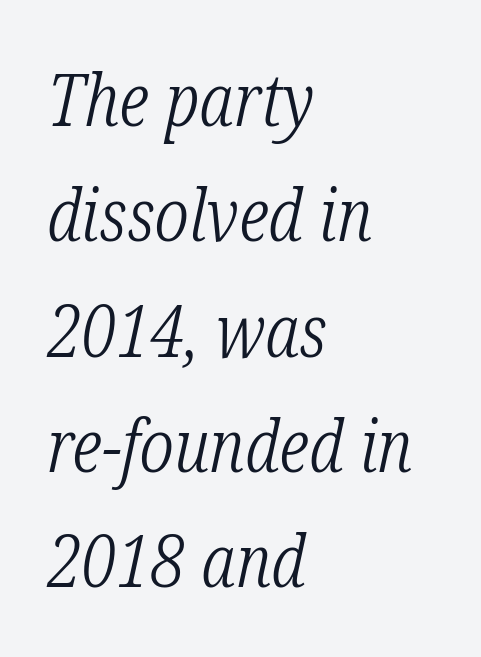
Q: Is the text bold? A: No.
Q: Is the text italic (slanted)? A: Yes, it leans right by about 12 degrees.
Q: Is the typeface a serif or a sans-serif typeface? A: Serif.
Q: Is the text underlined? A: No.
Q: How is the paragraph aligned? A: Left-aligned.
Q: Is the spacing between letters normal or unusually wide? A: Normal.
Q: Is the spacing between lines tight, normal or loose? A: Normal.
Q: Width (condensed, normal, or wide)? A: Condensed.
Q: Stroke contrast? A: Low.
Q: x-height? A: Medium.
Q: Monospaced? A: No.
